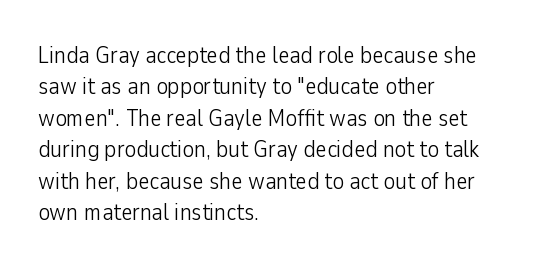
{"italic": "no", "bold": "no", "underline": "no", "align": "left", "line_spacing": "normal", "line_spacing_ratio": 1.31, "letter_spacing": "normal", "letter_spacing_em": 0.0, "glyph_px": 24}
